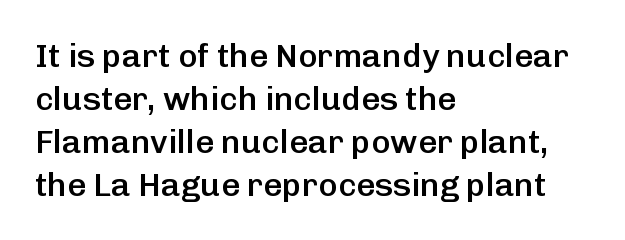
The image shows 33 px semibold sans-serif type, upright; set left-aligned, normal line spacing (1.3x), normal letter spacing, not underlined; low stroke contrast and a medium x-height.
